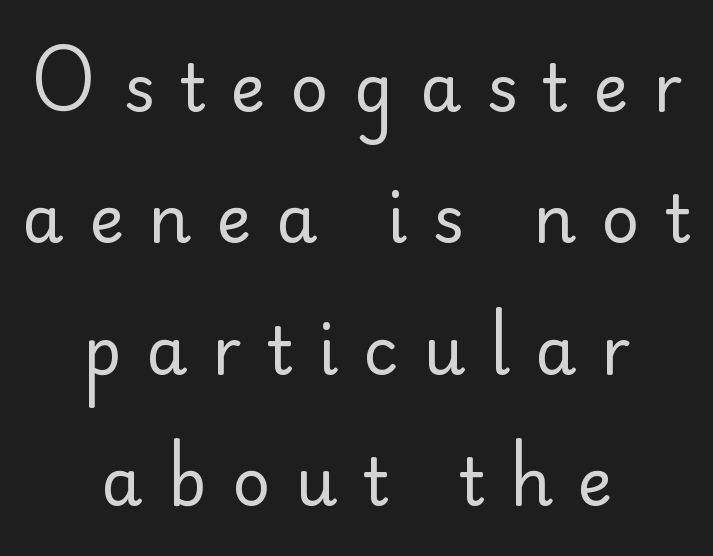
Q: Is the text bold? A: No.
Q: Is the text italic (slanted)? A: No, it is upright.
Q: Is the typeface a serif or a sans-serif typeface? A: Sans-serif.
Q: Is the text underlined? A: No.
Q: How is the paragraph aligned? A: Centered.
Q: Is the spacing between letters normal or unusually wide? A: Unusually wide.
Q: Is the spacing between lines tight, normal or loose? A: Loose.
Q: Width (condensed, normal, or wide)? A: Normal.
Q: Stroke contrast? A: Low.
Q: x-height? A: Small.
Q: Monospaced? A: No.
